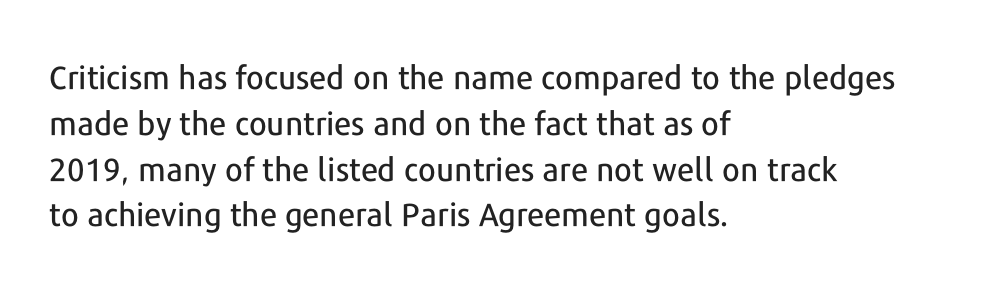
{"serif": "no", "italic": "no", "width": "normal", "stroke_contrast": "low", "x_height": "medium", "monospaced": "no", "underline": "no", "align": "left", "line_spacing": "normal", "line_spacing_ratio": 1.43, "letter_spacing": "normal", "letter_spacing_em": 0.0, "glyph_px": 32}
